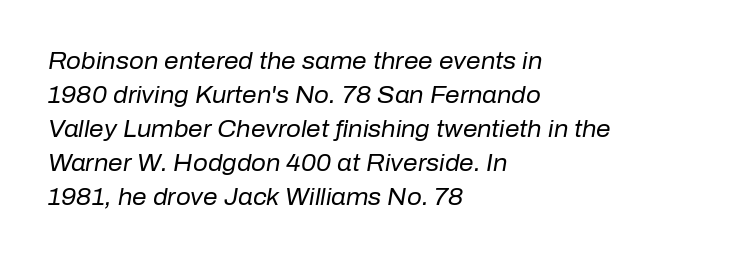
Q: Is the text bold? A: No.
Q: Is the text italic (slanted)? A: Yes, it leans right by about 10 degrees.
Q: Is the text underlined? A: No.
Q: How is the paragraph aligned? A: Left-aligned.
Q: Is the spacing between letters normal or unusually wide? A: Normal.
Q: Is the spacing between lines tight, normal or loose? A: Normal.
